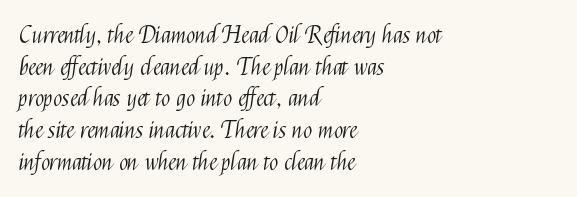
{"bold": "no", "underline": "no", "align": "left", "line_spacing": "normal", "line_spacing_ratio": 1.32, "letter_spacing": "normal", "letter_spacing_em": 0.0, "glyph_px": 24}
